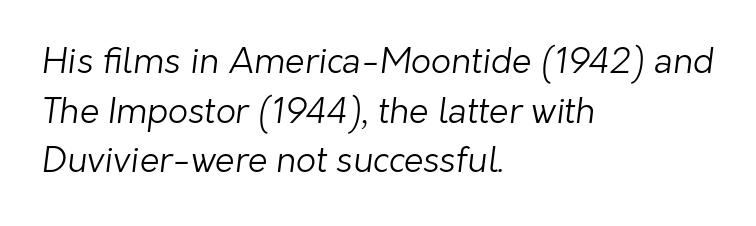
{"serif": "no", "bold": "no", "weight": "light", "width": "normal", "stroke_contrast": "low", "x_height": "medium", "monospaced": "no", "underline": "no", "align": "left", "line_spacing": "normal", "line_spacing_ratio": 1.42, "letter_spacing": "normal", "letter_spacing_em": 0.0, "glyph_px": 35}
